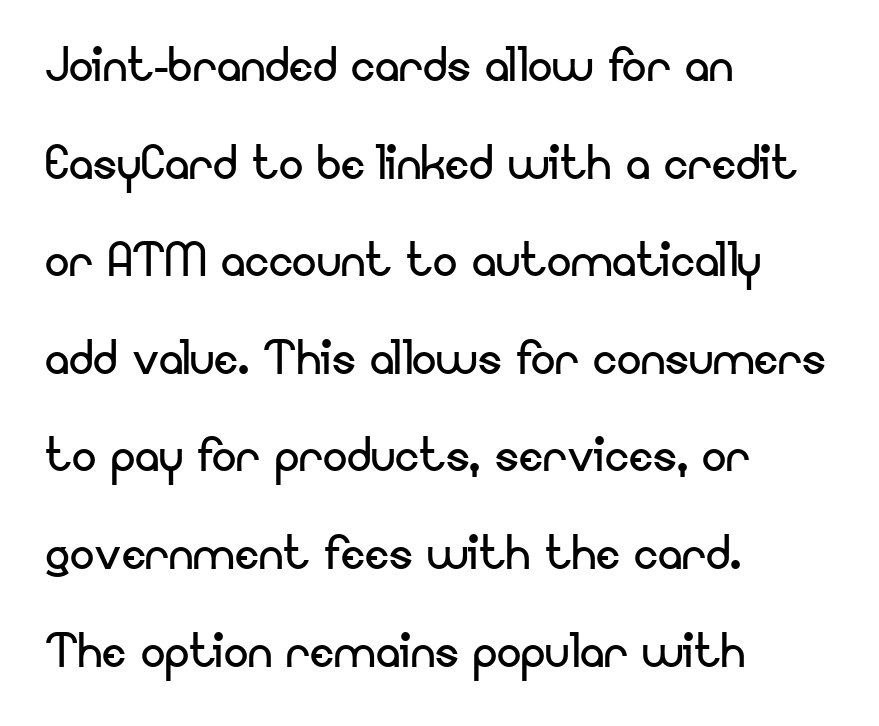
{"serif": "no", "italic": "no", "bold": "no", "weight": "regular", "width": "normal", "stroke_contrast": "low", "x_height": "small", "monospaced": "no", "underline": "no", "align": "left", "line_spacing": "normal", "line_spacing_ratio": 1.6, "letter_spacing": "normal", "letter_spacing_em": 0.0, "glyph_px": 61}
